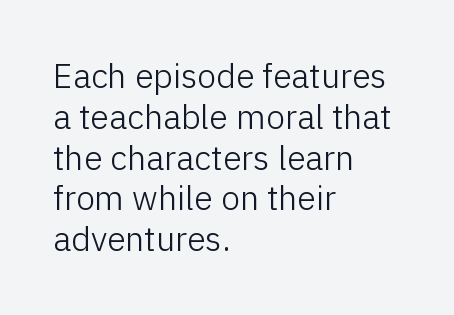
The image shows 34 px light sans-serif type, upright; set left-aligned, line spacing 1.2x, normal letter spacing, not underlined; low stroke contrast and a medium x-height.
